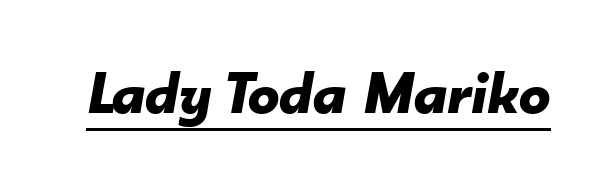
Q: Is the text bold? A: Yes.
Q: Is the text italic (slanted)? A: Yes, it leans right by about 10 degrees.
Q: Is the text underlined? A: Yes.
Q: Is the spacing between letters normal or unusually wide? A: Normal.
Q: Width (condensed, normal, or wide)? A: Normal.
Q: Stroke contrast? A: Low.
Q: x-height? A: Small.
Q: Monospaced? A: No.
